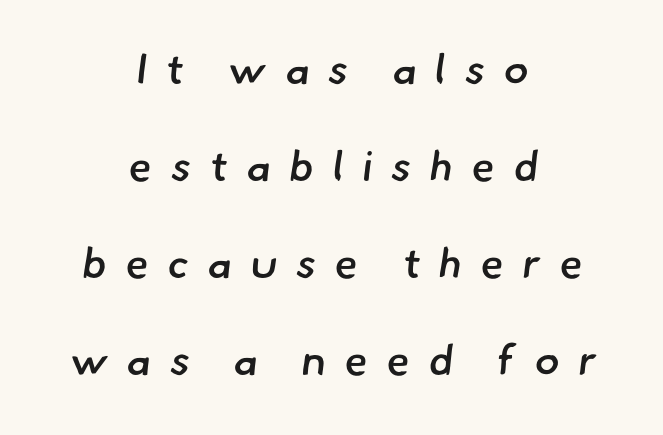
The image shows 42 px semibold sans-serif type; set centered, loose line spacing (2.31x), unusually wide letter spacing (+0.44 em), not underlined; low stroke contrast and a small x-height.
